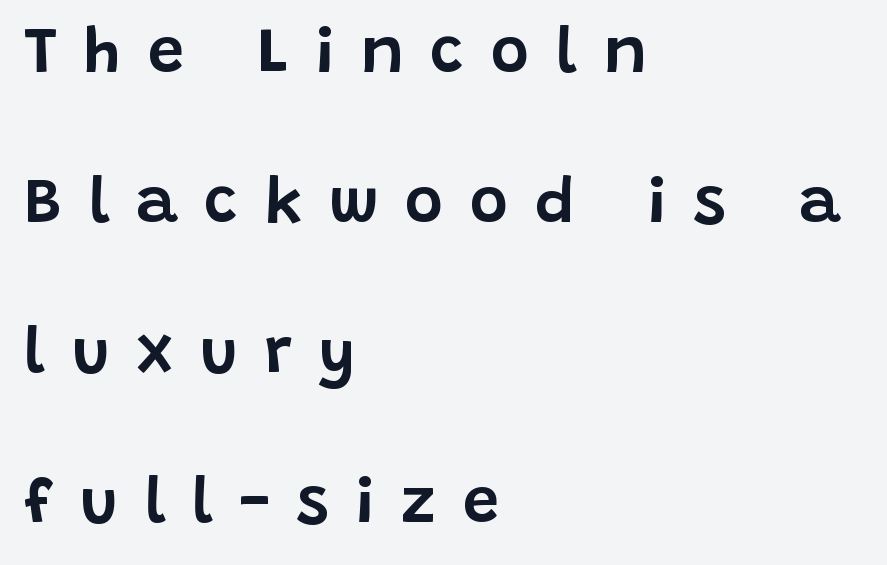
Q: Is the text italic (slanted)? A: No, it is upright.
Q: Is the typeface a serif or a sans-serif typeface? A: Sans-serif.
Q: Is the text underlined? A: No.
Q: How is the paragraph aligned? A: Left-aligned.
Q: Is the spacing between letters normal or unusually wide? A: Unusually wide.
Q: Is the spacing between lines tight, normal or loose? A: Loose.
Q: Width (condensed, normal, or wide)? A: Normal.
Q: Stroke contrast? A: Low.
Q: x-height? A: Large.
Q: Monospaced? A: No.
